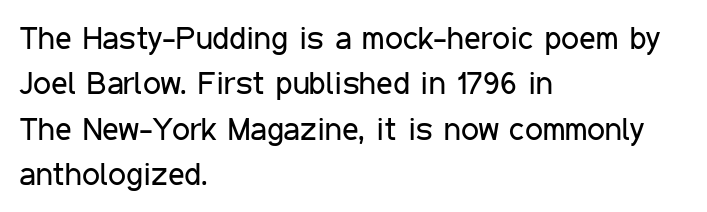
{"serif": "no", "italic": "no", "bold": "no", "weight": "regular", "width": "condensed", "stroke_contrast": "low", "x_height": "medium", "monospaced": "no", "underline": "no", "align": "left", "line_spacing": "normal", "line_spacing_ratio": 1.42, "letter_spacing": "normal", "letter_spacing_em": 0.0, "glyph_px": 32}
